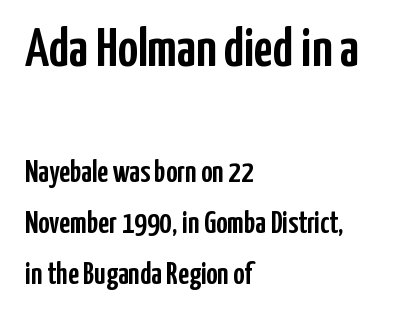
Q: Is the text italic (slanted)? A: No, it is upright.
Q: Is the typeface a serif or a sans-serif typeface? A: Sans-serif.
Q: Is the text underlined? A: No.
Q: How is the paragraph aligned? A: Left-aligned.
Q: Is the spacing between letters normal or unusually wide? A: Normal.
Q: Is the spacing between lines tight, normal or loose? A: Normal.
Q: Which block of text is set in a larger size, the first (top) or the second (bottom)? A: The first (top) one.
Q: Width (condensed, normal, or wide)? A: Condensed.
Q: Stroke contrast? A: Low.
Q: x-height? A: Medium.
Q: Monospaced? A: No.
